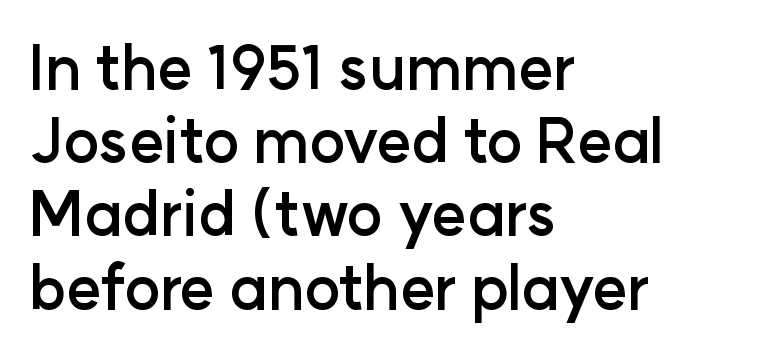
Check the space under the baseline: it is left empty. Each letter keeps its own natural width here, so spacing adapts to shape. Ordinary non-slanted type is in use. Layout note: lines flush left.
